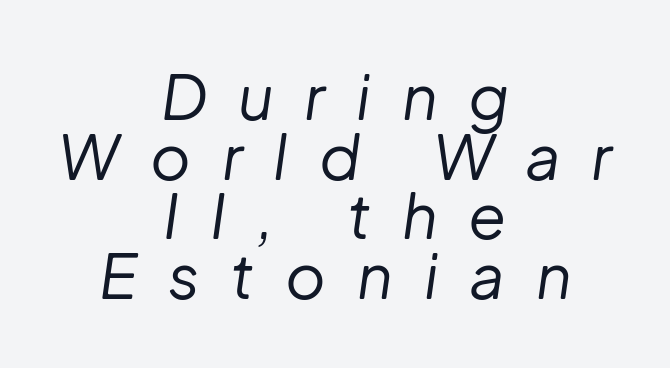
{"italic": "yes", "lean": "right", "slant_degrees": 8, "bold": "no", "weight": "regular", "width": "normal", "stroke_contrast": "low", "x_height": "medium", "monospaced": "no", "underline": "no", "align": "center", "line_spacing": "tight", "line_spacing_ratio": 0.96, "letter_spacing": "wide", "letter_spacing_em": 0.5, "glyph_px": 62}
